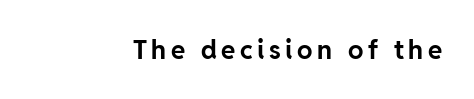
The image shows 26 px bold type, upright; set not underlined.
